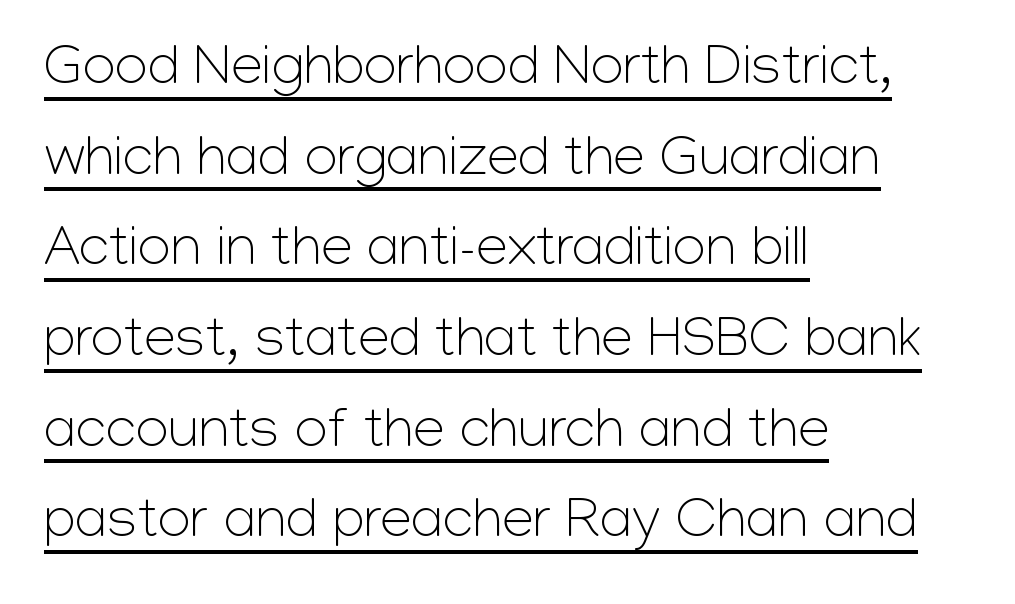
Q: Is the text bold? A: No.
Q: Is the text italic (slanted)? A: No, it is upright.
Q: Is the typeface a serif or a sans-serif typeface? A: Sans-serif.
Q: Is the text underlined? A: Yes.
Q: How is the paragraph aligned? A: Left-aligned.
Q: Is the spacing between letters normal or unusually wide? A: Normal.
Q: Is the spacing between lines tight, normal or loose? A: Normal.
Q: Width (condensed, normal, or wide)? A: Normal.
Q: Stroke contrast? A: Low.
Q: x-height? A: Medium.
Q: Monospaced? A: No.
